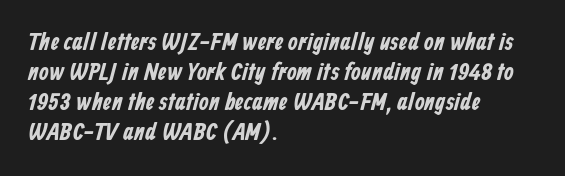
The image shows 25 px text type; set left-aligned, line spacing 1.2x, normal letter spacing, not underlined.
